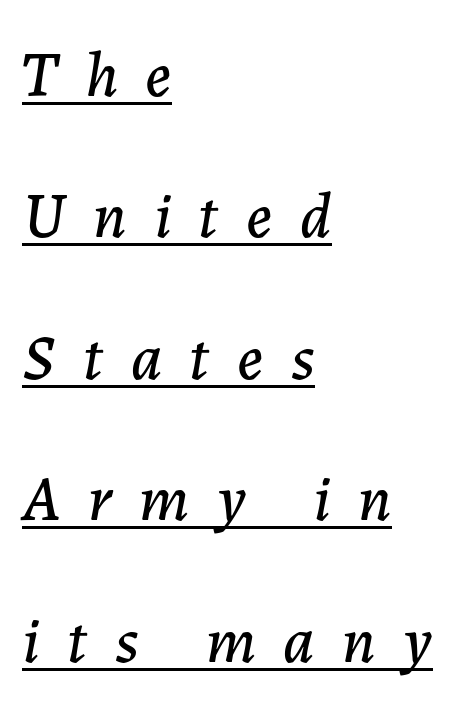
{"italic": "yes", "lean": "right", "slant_degrees": 7, "width": "normal", "stroke_contrast": "low", "x_height": "medium", "monospaced": "no", "underline": "yes", "align": "left", "line_spacing": "loose", "line_spacing_ratio": 2.21, "letter_spacing": "wide", "letter_spacing_em": 0.43, "glyph_px": 64}
